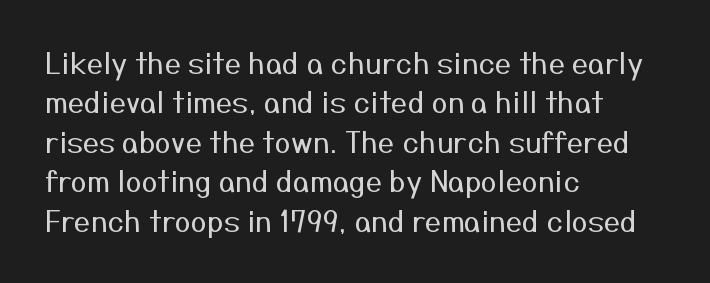
{"serif": "no", "italic": "no", "bold": "no", "weight": "regular", "width": "normal", "stroke_contrast": "medium", "x_height": "medium", "monospaced": "no", "underline": "no", "align": "left", "line_spacing": "normal", "line_spacing_ratio": 1.36, "letter_spacing": "normal", "letter_spacing_em": 0.0, "glyph_px": 29}
